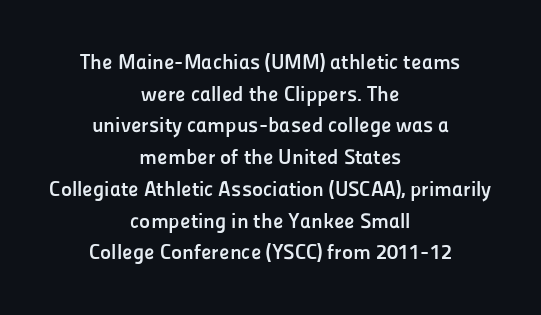
A dark, heavy texture on the line: the type is bold. Nope, not italic — everything's standing straight. Descender tails drop into unmarked territory. These lines keep a tight, regular rhythm from letter to letter. These lines are centered, leaving both edges ragged.
